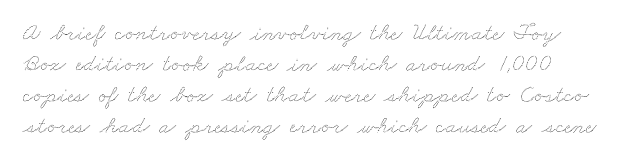
{"underline": "no", "line_spacing": "normal", "line_spacing_ratio": 1.29, "letter_spacing": "normal", "letter_spacing_em": 0.0, "glyph_px": 24}
